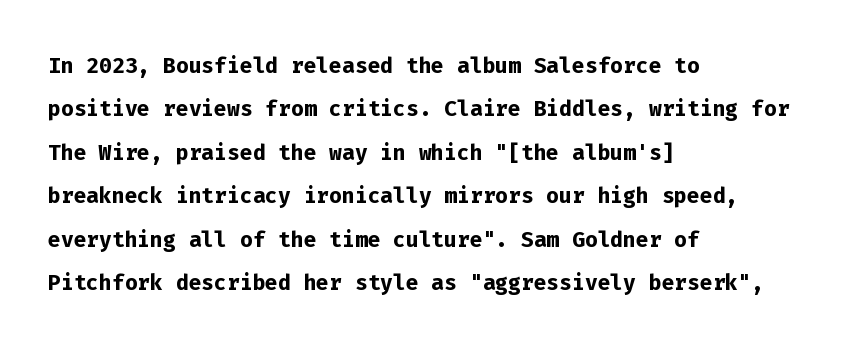
The typography opts for an upright posture over an oblique one. These lines are rendered in a fixed-pitch font. Nobody touched the tracking dial on this one. Horizontally, the lines are justified to the leading edge only. A typesetter would call this leading conventional body-copy spacing. Type without underlining.
